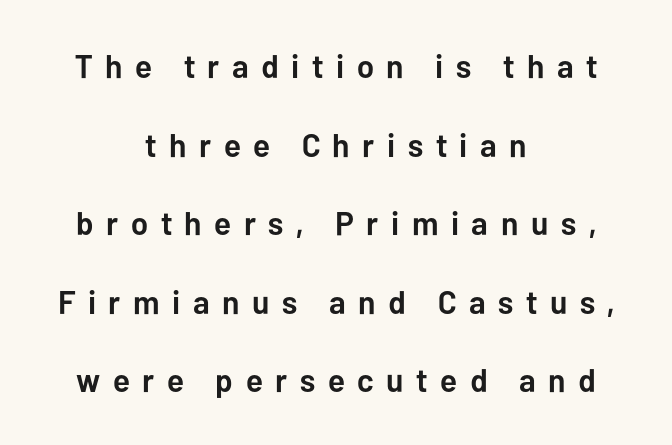
{"serif": "no", "italic": "no", "bold": "yes", "weight": "semibold", "width": "normal", "stroke_contrast": "low", "x_height": "medium", "monospaced": "no", "underline": "no", "align": "center", "line_spacing": "loose", "line_spacing_ratio": 2.38, "letter_spacing": "wide", "letter_spacing_em": 0.38, "glyph_px": 33}
